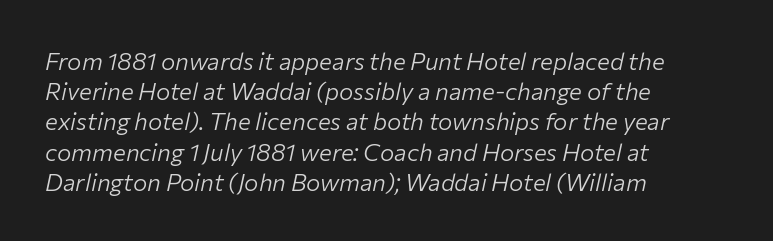
The image shows 24 px text type, italic (leaning right); set left-aligned, normal line spacing (1.26x), normal letter spacing, not underlined.
